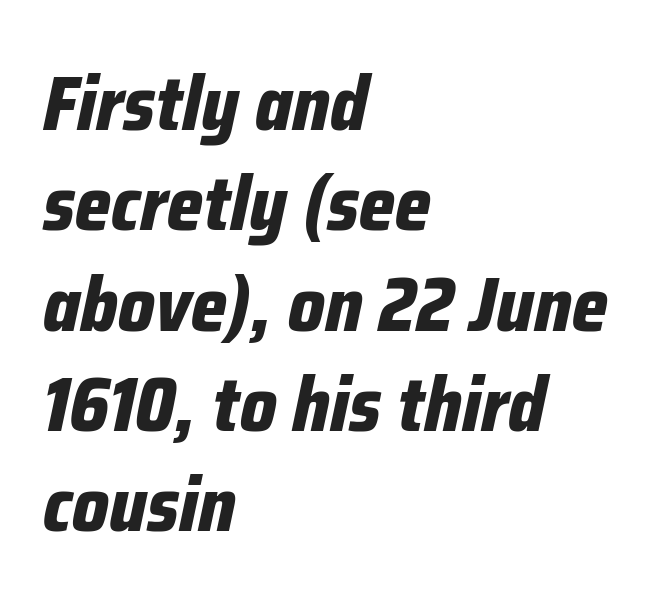
{"italic": "yes", "lean": "right", "slant_degrees": 12, "bold": "yes", "weight": "bold", "width": "condensed", "stroke_contrast": "low", "x_height": "medium", "monospaced": "no", "underline": "no", "align": "left", "line_spacing": "normal", "line_spacing_ratio": 1.32, "letter_spacing": "normal", "letter_spacing_em": 0.0, "glyph_px": 76}
